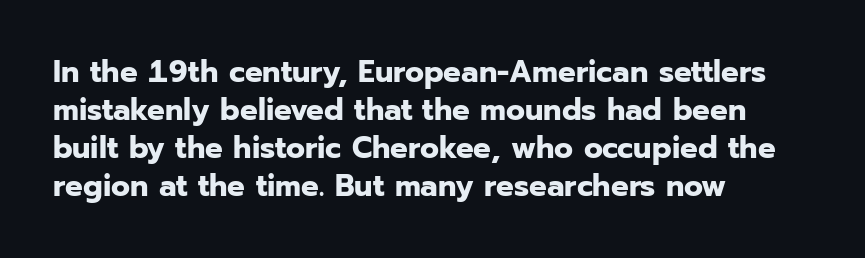
{"serif": "no", "italic": "no", "bold": "yes", "weight": "bold", "width": "normal", "stroke_contrast": "low", "x_height": "medium", "monospaced": "no", "underline": "no", "align": "left", "line_spacing_ratio": 1.23, "letter_spacing": "normal", "letter_spacing_em": 0.0, "glyph_px": 31}
